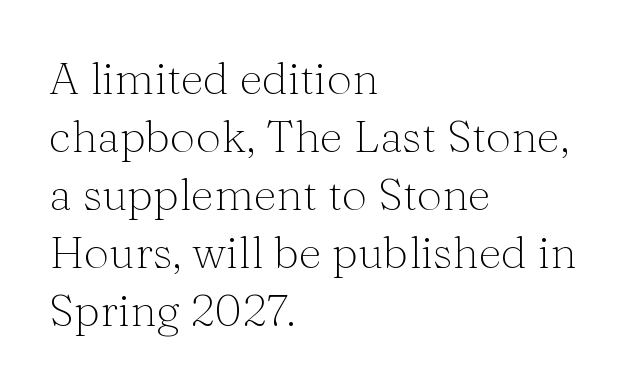
{"serif": "yes", "italic": "no", "bold": "no", "weight": "light", "width": "normal", "stroke_contrast": "medium", "x_height": "medium", "monospaced": "no", "underline": "no", "align": "left", "line_spacing": "normal", "line_spacing_ratio": 1.29, "letter_spacing": "normal", "letter_spacing_em": 0.0, "glyph_px": 45}
